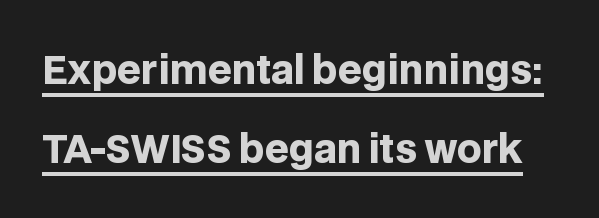
Q: Is the text bold? A: Yes.
Q: Is the text italic (slanted)? A: No, it is upright.
Q: Is the typeface a serif or a sans-serif typeface? A: Sans-serif.
Q: Is the text underlined? A: Yes.
Q: Is the spacing between letters normal or unusually wide? A: Normal.
Q: Is the spacing between lines tight, normal or loose? A: Loose.
Q: Width (condensed, normal, or wide)? A: Normal.
Q: Stroke contrast? A: Low.
Q: x-height? A: Large.
Q: Monospaced? A: No.
